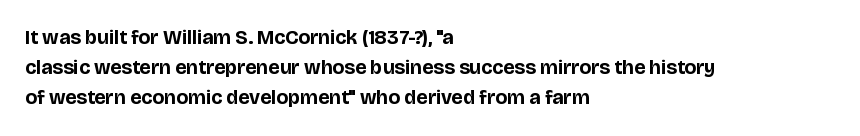
Q: Is the text bold? A: Yes.
Q: Is the text italic (slanted)? A: No, it is upright.
Q: Is the text underlined? A: No.
Q: How is the paragraph aligned? A: Left-aligned.
Q: Is the spacing between letters normal or unusually wide? A: Normal.
Q: Is the spacing between lines tight, normal or loose? A: Normal.
